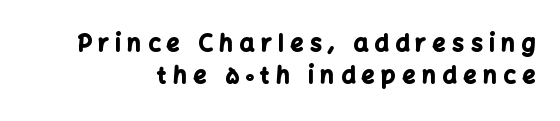
This rendering widens character spacing well past its baseline value. Strong, thick strokes mark this as bold type. Any mark beneath the type? The region is blank. Honestly, the row spacing looks completely unremarkable.
